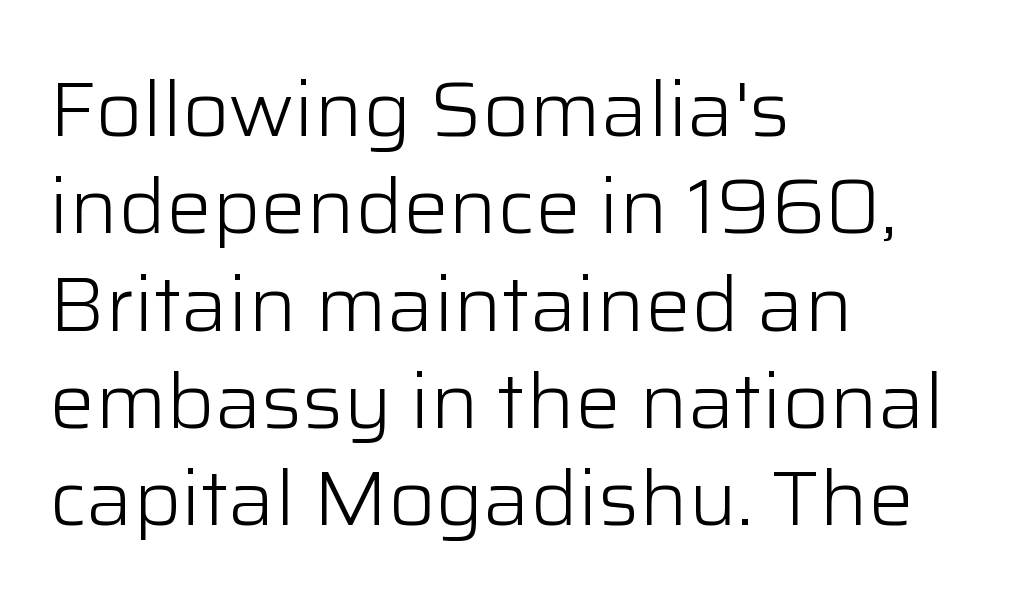
The image shows 76 px light sans-serif type, upright; set left-aligned, normal line spacing (1.28x), normal letter spacing, not underlined; low stroke contrast and a medium x-height.
